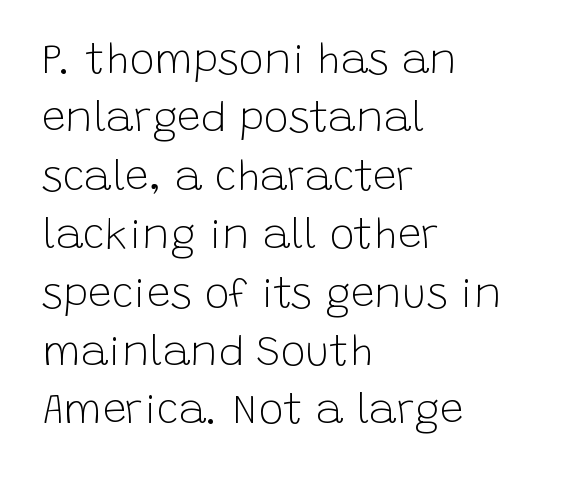
The image shows 42 px light sans-serif type, upright; set left-aligned, normal line spacing (1.39x), normal letter spacing, not underlined; low stroke contrast and a large x-height.
